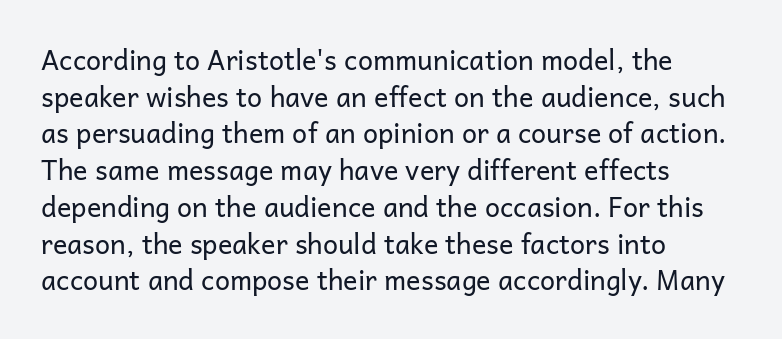
Reading down the block, your eye returns to a fixed left position each line. Do the letters lean? They stand straight. The strip under each line holds only bare page. Bold? No — there's no thickening of the strokes. Line spacing here is normal. Glyph-to-glyph distance matches everyday printed text.
